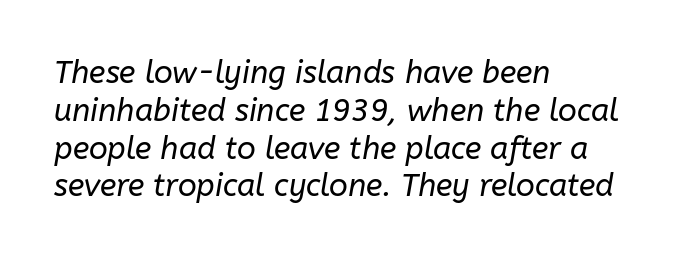
No letter is thick-stroked: the sample isn't bold. The face used here has a pronounced slope to its letters. The face used here is proportionally spaced, like ordinary book or web type. Glance below the letters and you will spot only blank space. Students, note that the glyphs here touch the page at normal intervals. The paragraph shown leans on its left margin.
